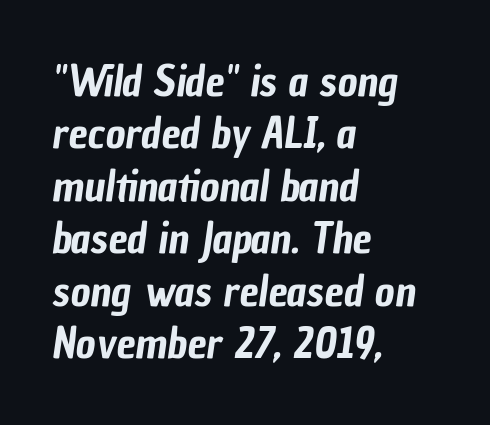
{"serif": "no", "width": "condensed", "stroke_contrast": "low", "x_height": "medium", "monospaced": "no", "underline": "no", "align": "left", "line_spacing_ratio": 1.22, "letter_spacing": "normal", "letter_spacing_em": 0.0, "glyph_px": 43}
